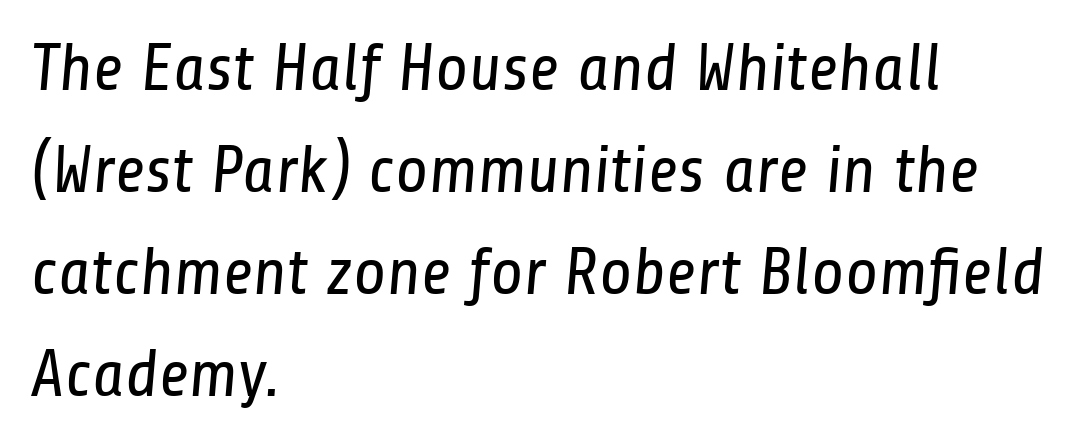
The passage is arranged the way most books set body copy — flush left. No letter is thick-stroked: the sample isn't bold. The space directly below the letters is spotless. These lines sit exactly where default settings would place them.
